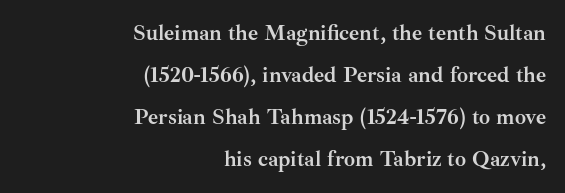
{"italic": "no", "bold": "yes", "underline": "no", "align": "right", "line_spacing": "loose", "line_spacing_ratio": 1.91, "letter_spacing": "normal", "letter_spacing_em": 0.0, "glyph_px": 22}
